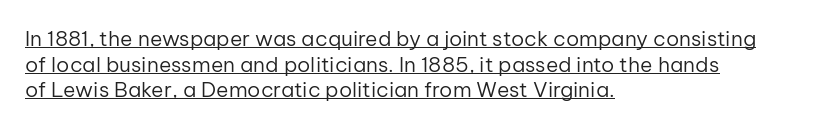
The image shows 21 px text type, upright; set left-aligned, line spacing 1.22x, normal letter spacing, underlined.
